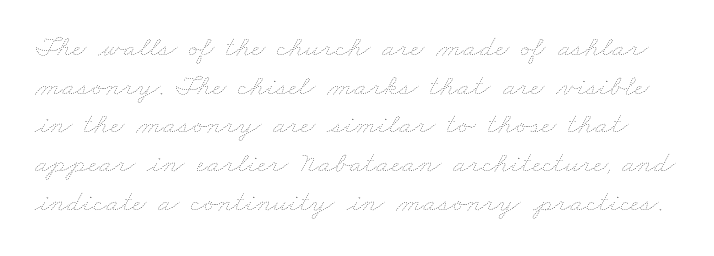
The image shows 30 px thin, wide type; set normal line spacing (1.29x), normal letter spacing, not underlined; low stroke contrast and a small x-height.
